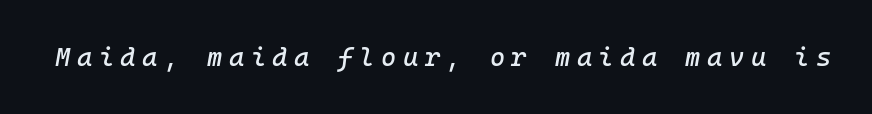
{"italic": "yes", "lean": "right", "slant_degrees": 10, "underline": "no", "letter_spacing": "wide", "letter_spacing_em": 0.25, "glyph_px": 26}
